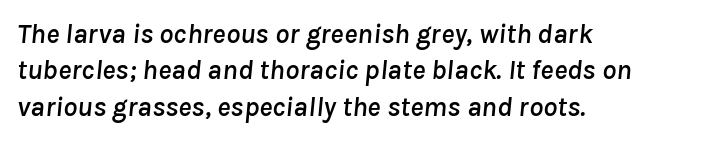
The image shows 28 px text type, italic (leaning right); set left-aligned, normal line spacing (1.3x), normal letter spacing, not underlined; low stroke contrast and a medium x-height.
